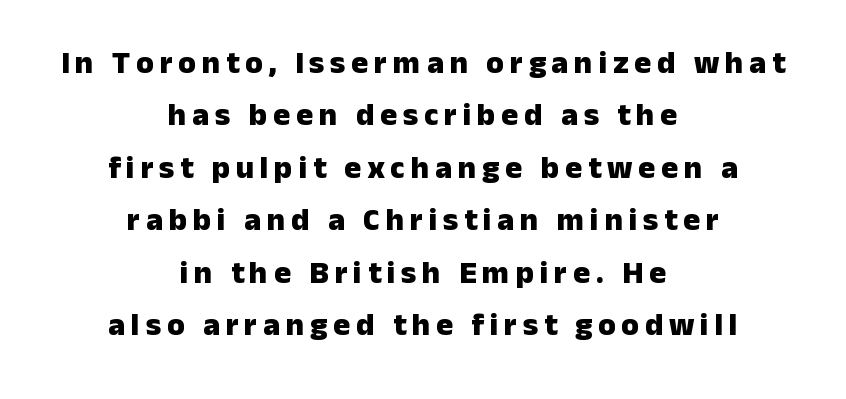
Q: Is the text bold? A: Yes.
Q: Is the text italic (slanted)? A: No, it is upright.
Q: Is the typeface a serif or a sans-serif typeface? A: Sans-serif.
Q: Is the text underlined? A: No.
Q: How is the paragraph aligned? A: Centered.
Q: Is the spacing between lines tight, normal or loose? A: Normal.
Q: Width (condensed, normal, or wide)? A: Normal.
Q: Stroke contrast? A: Low.
Q: x-height? A: Medium.
Q: Monospaced? A: No.
